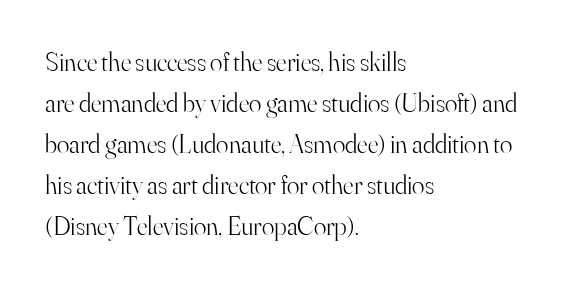
The image shows 26 px text type, upright; set left-aligned, normal line spacing (1.58x), normal letter spacing, not underlined.
